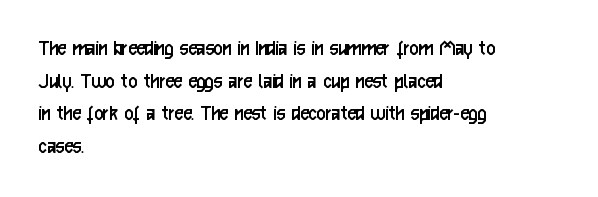
The image shows 24 px text type, upright; set left-aligned, normal line spacing (1.36x), normal letter spacing, not underlined.
